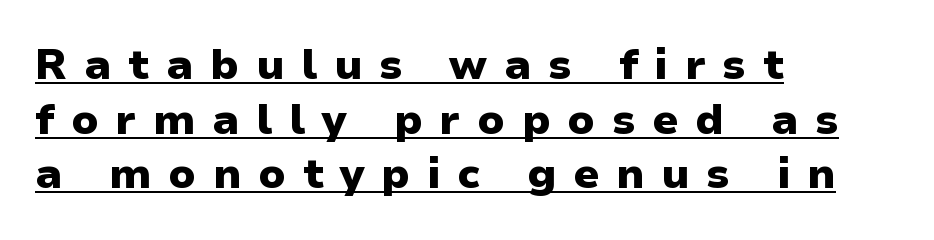
The image shows 43 px heavy sans-serif type, upright; set left-aligned, normal line spacing (1.27x), unusually wide letter spacing (+0.39 em), underlined; low stroke contrast and a medium x-height.
